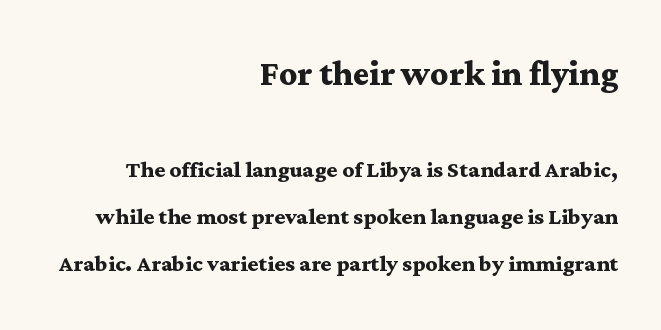
The image shows 44 px semibold, wide serif type, upright; set right-aligned, normal line spacing (1.62x), normal letter spacing, not underlined; the first (top) block is 1.52x larger; medium stroke contrast and a medium x-height.
